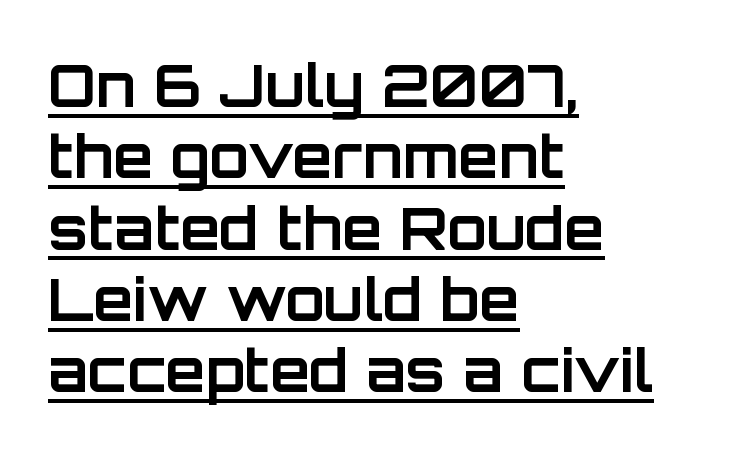
{"serif": "no", "italic": "no", "bold": "yes", "weight": "bold", "width": "normal", "stroke_contrast": "low", "x_height": "large", "monospaced": "no", "underline": "yes", "align": "left", "line_spacing_ratio": 1.23, "letter_spacing": "normal", "letter_spacing_em": 0.0, "glyph_px": 58}
